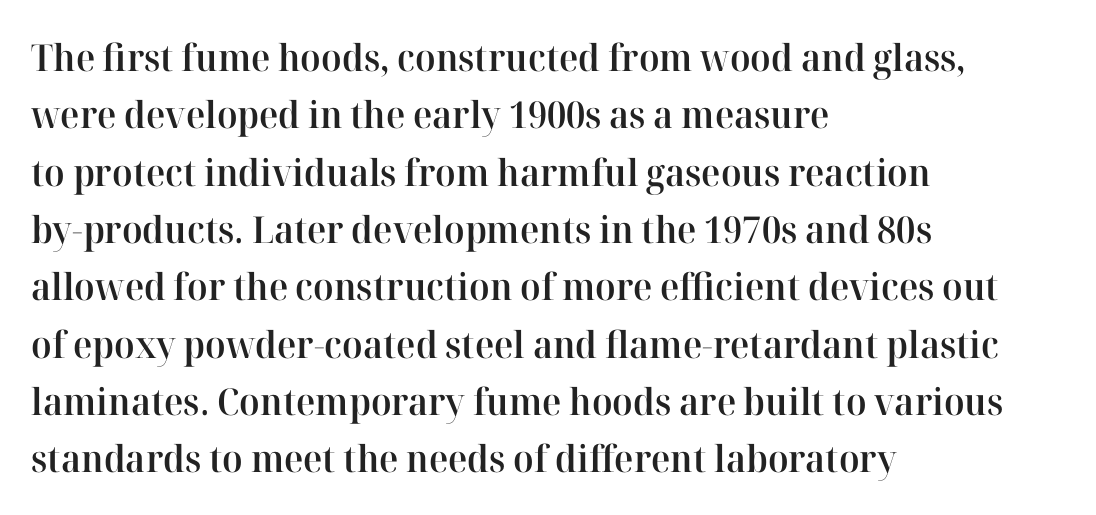
The zone under the glyphs is completely vacant. Stroke terminals: seriffed. The type sits square on the baseline with zero lean. Leftover space on each line is placed entirely after the last word. What stands out about the letter spacing? Nothing — it is the standard amount. As a designer I'd log this as weight 600, semibold.
